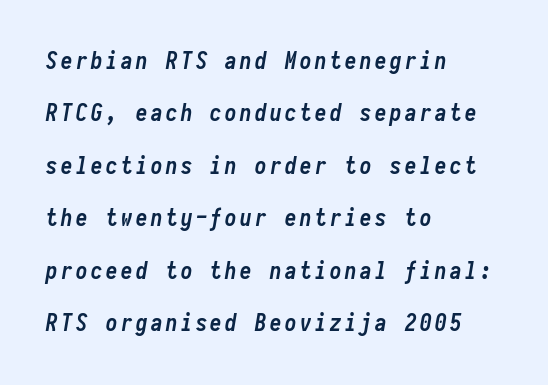
The image shows 23 px bold type, italic (leaning right); set left-aligned, loose line spacing (2.28x), not underlined.
